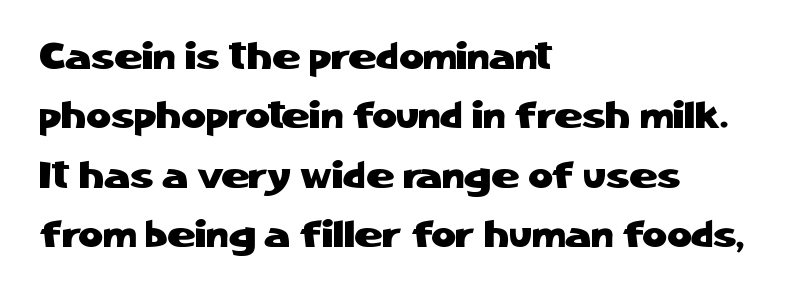
{"serif": "no", "italic": "no", "width": "normal", "stroke_contrast": "low", "x_height": "medium", "monospaced": "no", "underline": "no", "align": "left", "line_spacing": "normal", "line_spacing_ratio": 1.56, "letter_spacing": "normal", "letter_spacing_em": 0.0, "glyph_px": 38}
